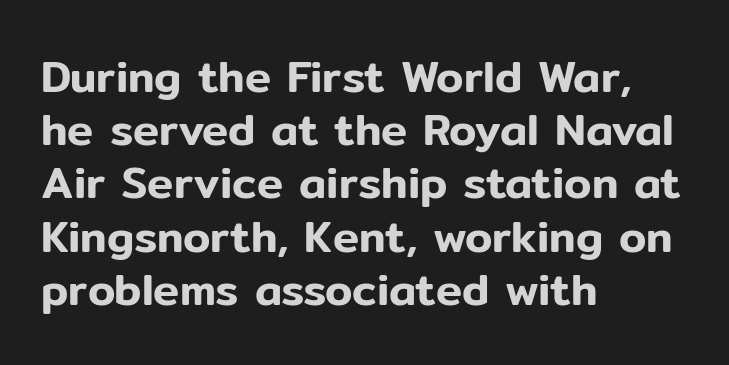
Just letters on the line, the space beneath them empty. The face used here is proportionally spaced, like ordinary book or web type. Tall strokes in this sample are plumb rather than angled. Tracking value appears to be zero — textbook default spacing. Note: no serifs on the glyphs.
